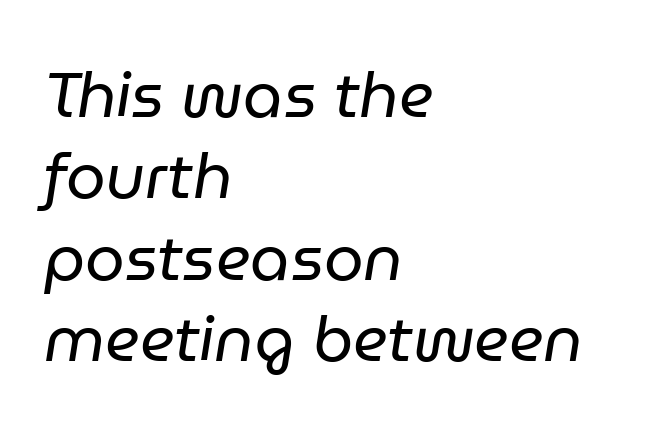
The image shows 63 px regular-weight type, italic (leaning right); set left-aligned, normal line spacing (1.29x), normal letter spacing, not underlined; low stroke contrast and a medium x-height.
